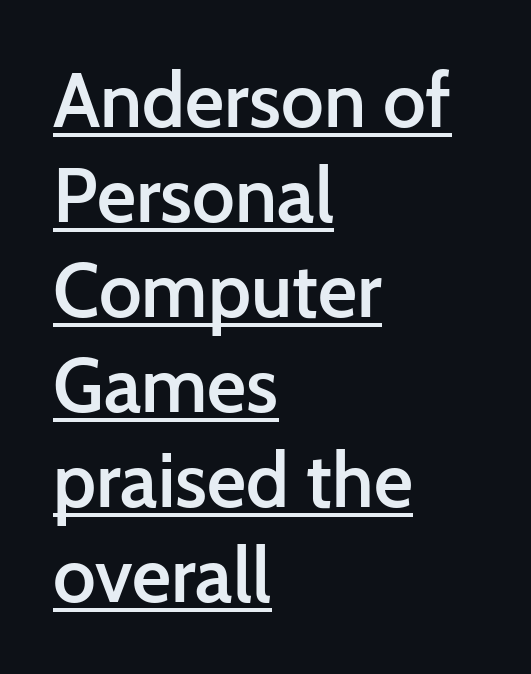
A typesetter would call this proportional, since set widths differ per character. This sample is left-justified, so line endings fall wherever the words run out. Each new line begins a customary step beneath the previous one. Spacing between characters is what you'd get straight out of the box. Has an underline been added? It has. Letterform terminals end flat and unadorned throughout the passage.
